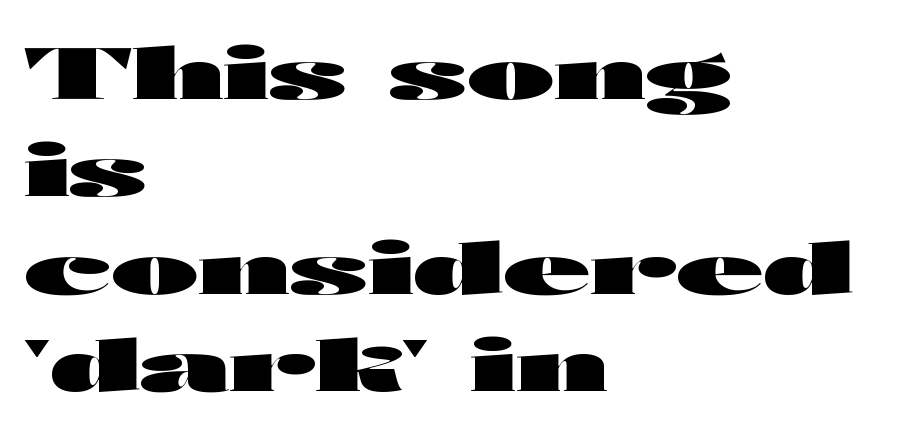
The image shows 71 px heavy, wide sans-serif type, upright; set left-aligned, normal line spacing (1.37x), normal letter spacing, not underlined; high stroke contrast and a medium x-height.
